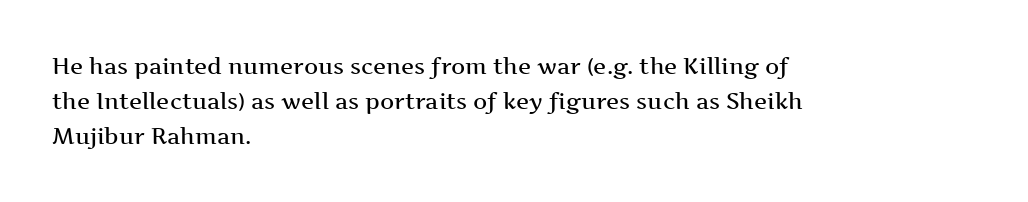
Rows of type keep a routine distance in the vertical direction. Tracking here is standard; glyphs follow each other at the usual distance. Ascenders rise straight up at ninety degrees. A fair bit of extra ink — the face is semibold, not bold.
